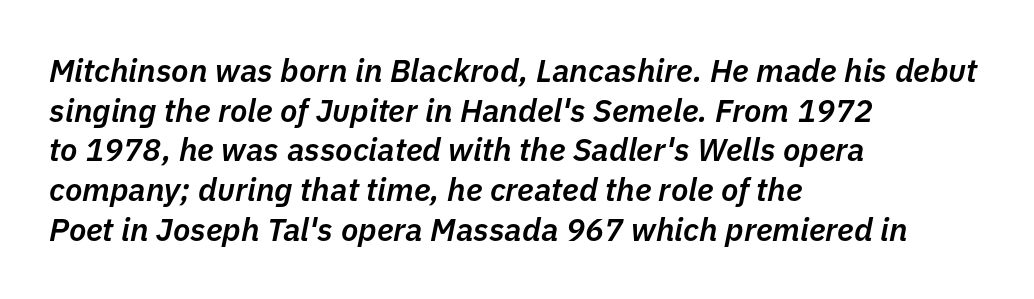
Q: Is the text bold? A: Semi-bold.
Q: Is the text italic (slanted)? A: Yes, it leans right by about 11 degrees.
Q: Is the text underlined? A: No.
Q: How is the paragraph aligned? A: Left-aligned.
Q: Is the spacing between letters normal or unusually wide? A: Normal.
Q: Width (condensed, normal, or wide)? A: Normal.
Q: Stroke contrast? A: Low.
Q: x-height? A: Medium.
Q: Monospaced? A: No.
